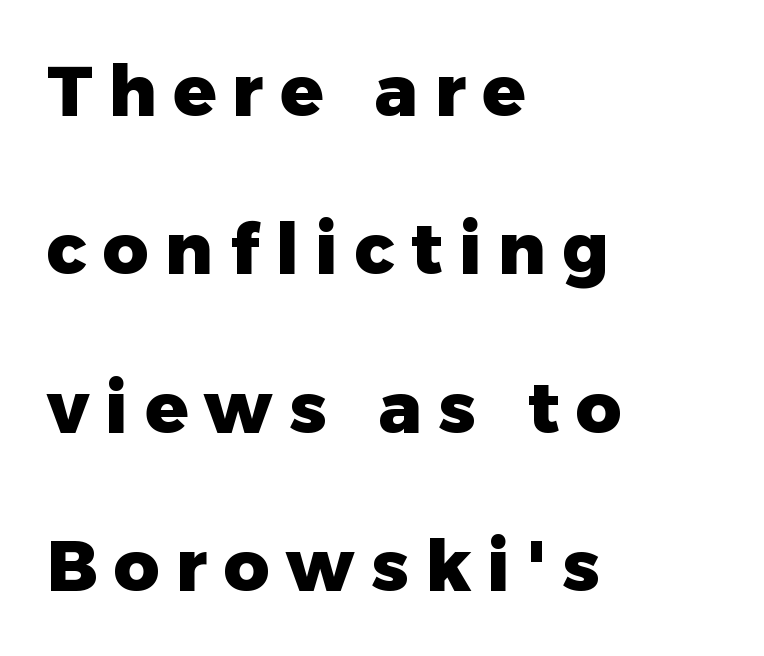
Q: Is the text bold? A: Yes.
Q: Is the text italic (slanted)? A: No, it is upright.
Q: Is the typeface a serif or a sans-serif typeface? A: Sans-serif.
Q: Is the text underlined? A: No.
Q: How is the paragraph aligned? A: Left-aligned.
Q: Is the spacing between letters normal or unusually wide? A: Unusually wide.
Q: Is the spacing between lines tight, normal or loose? A: Loose.
Q: Width (condensed, normal, or wide)? A: Normal.
Q: Stroke contrast? A: Low.
Q: x-height? A: Medium.
Q: Monospaced? A: No.
